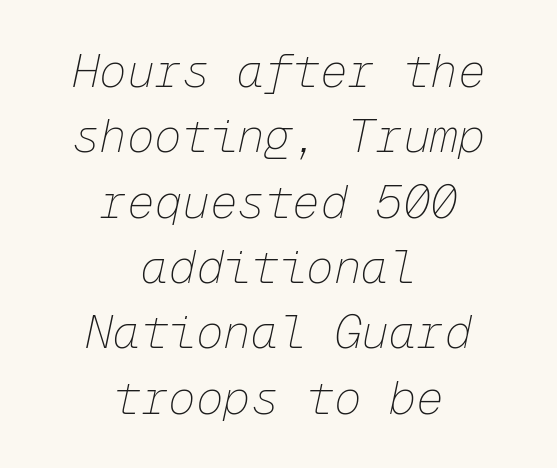
Q: Is the text bold? A: No.
Q: Is the text italic (slanted)? A: Yes, it leans right by about 12 degrees.
Q: Is the text underlined? A: No.
Q: How is the paragraph aligned? A: Centered.
Q: Is the spacing between letters normal or unusually wide? A: Normal.
Q: Is the spacing between lines tight, normal or loose? A: Normal.
Q: Width (condensed, normal, or wide)? A: Normal.
Q: Stroke contrast? A: Low.
Q: x-height? A: Medium.
Q: Monospaced? A: Yes.
